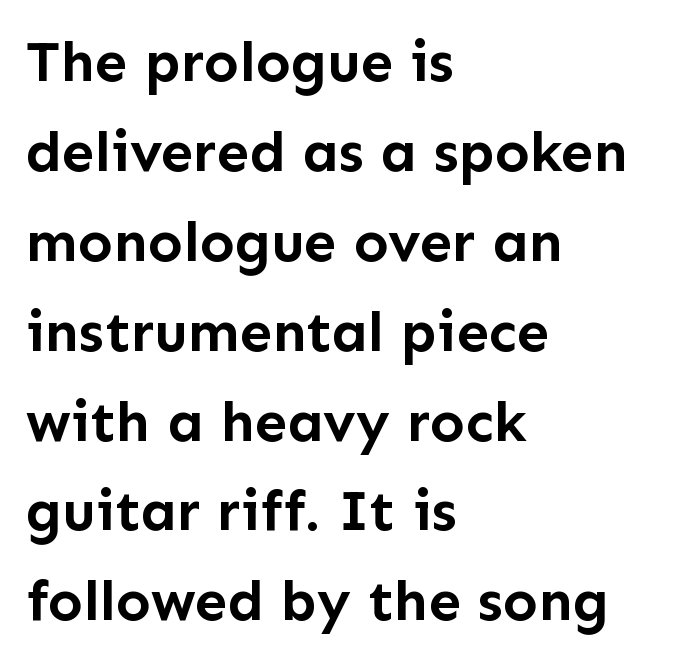
{"serif": "no", "italic": "no", "bold": "yes", "weight": "semibold", "width": "normal", "stroke_contrast": "low", "x_height": "medium", "monospaced": "no", "underline": "no", "align": "left", "line_spacing": "normal", "line_spacing_ratio": 1.55, "letter_spacing": "normal", "letter_spacing_em": 0.0, "glyph_px": 58}
